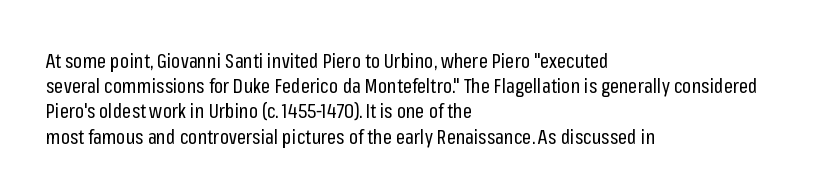
The image shows 20 px text type, upright; set left-aligned, normal line spacing (1.26x), normal letter spacing, not underlined.
